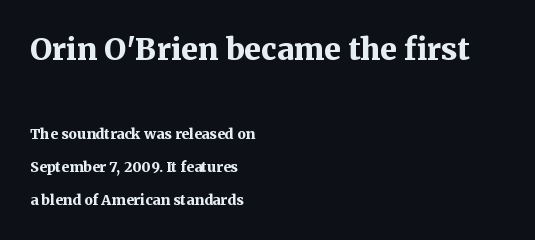
Loosely led — the rows are spread out. The string is rendered with underlining switched off. Strokes here are thick enough to call this a true bold. The rendering keeps characters at their native spacing. Every stem runs plumb, perpendicular to the baseline. Does the copy run flush right? No — it runs flush left.
